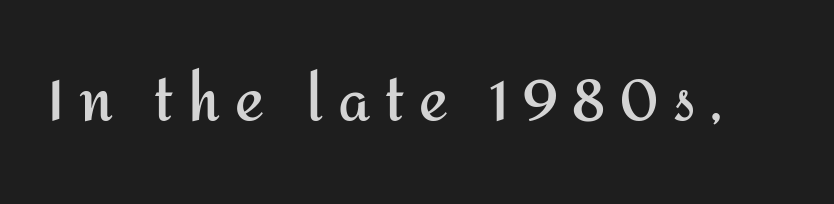
Q: Is the text bold? A: Yes.
Q: Is the text italic (slanted)? A: No, it is upright.
Q: Is the typeface a serif or a sans-serif typeface? A: Sans-serif.
Q: Is the text underlined? A: No.
Q: Is the spacing between letters normal or unusually wide? A: Unusually wide.
Q: Width (condensed, normal, or wide)? A: Normal.
Q: Stroke contrast? A: Medium.
Q: x-height? A: Medium.
Q: Monospaced? A: No.
